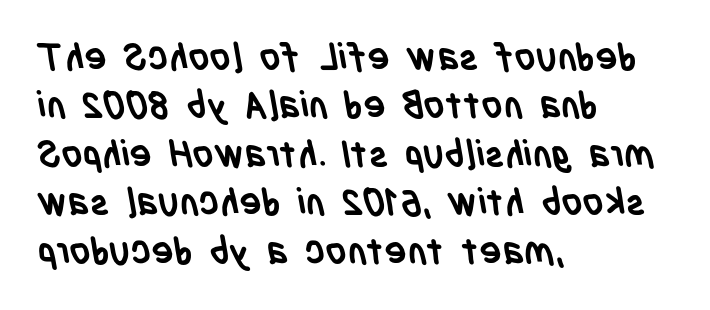
{"serif": "no", "bold": "yes", "weight": "semibold", "width": "condensed", "stroke_contrast": "low", "x_height": "large", "monospaced": "no", "underline": "no", "align": "left", "line_spacing": "normal", "line_spacing_ratio": 1.31, "letter_spacing": "normal", "letter_spacing_em": 0.0, "glyph_px": 37}
